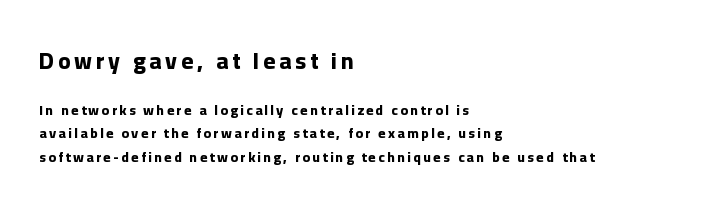
The image shows 23 px bold type, upright; set left-aligned, normal line spacing (1.67x), not underlined; the first (top) block is 1.64x larger.
